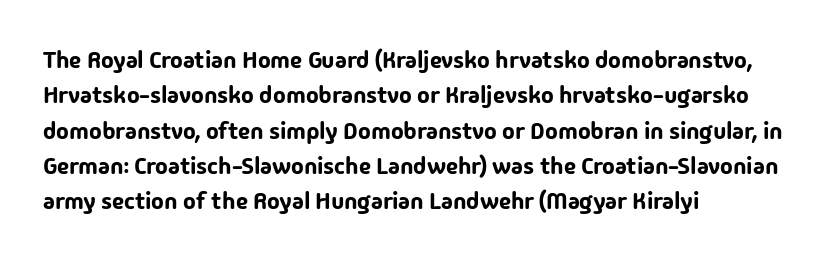
Q: Is the text italic (slanted)? A: No, it is upright.
Q: Is the text underlined? A: No.
Q: How is the paragraph aligned? A: Left-aligned.
Q: Is the spacing between letters normal or unusually wide? A: Normal.
Q: Is the spacing between lines tight, normal or loose? A: Normal.
